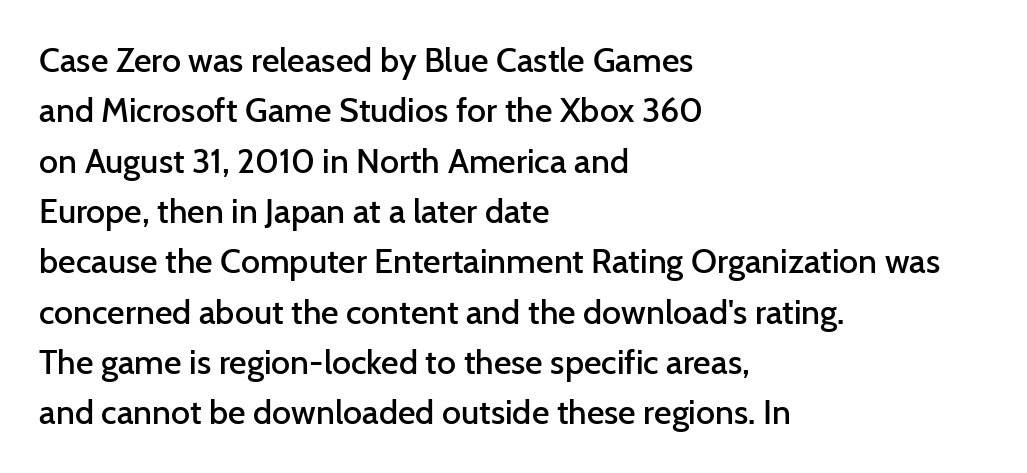
{"serif": "no", "italic": "no", "bold": "semi", "weight": "semibold", "width": "normal", "stroke_contrast": "low", "x_height": "medium", "monospaced": "no", "underline": "no", "align": "left", "line_spacing": "normal", "line_spacing_ratio": 1.48, "letter_spacing": "normal", "letter_spacing_em": 0.0, "glyph_px": 34}
